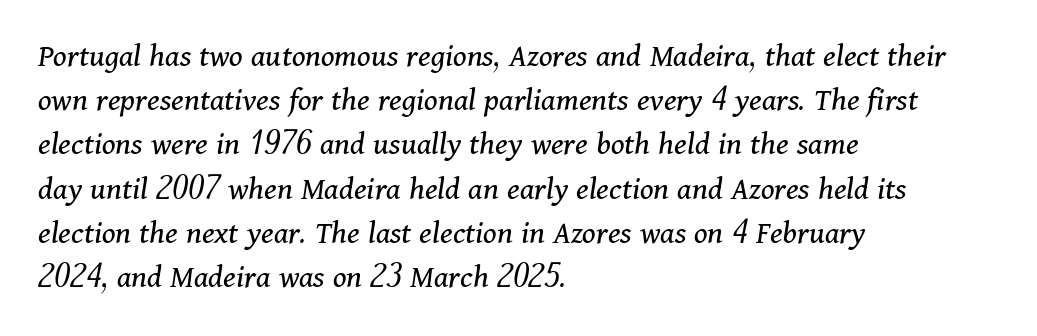
The image shows 34 px regular-weight serif type, italic (leaning right); set left-aligned, normal line spacing (1.3x), normal letter spacing, not underlined; medium stroke contrast and a medium x-height.
